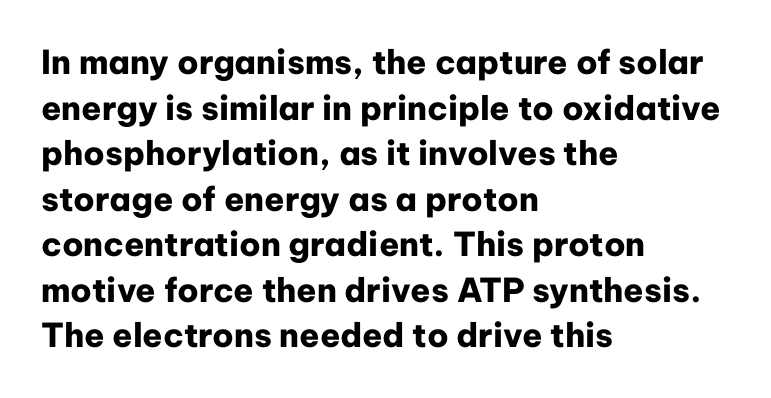
{"serif": "no", "italic": "no", "bold": "yes", "weight": "heavy", "width": "normal", "stroke_contrast": "low", "x_height": "medium", "monospaced": "no", "underline": "no", "align": "left", "line_spacing": "normal", "line_spacing_ratio": 1.38, "letter_spacing": "normal", "letter_spacing_em": 0.0, "glyph_px": 33}
